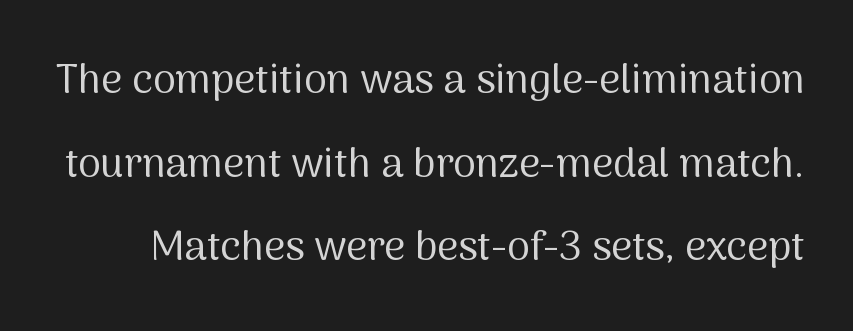
{"serif": "no", "italic": "no", "bold": "no", "weight": "regular", "width": "normal", "stroke_contrast": "medium", "x_height": "medium", "monospaced": "no", "underline": "no", "line_spacing": "loose", "line_spacing_ratio": 2.04, "letter_spacing": "normal", "letter_spacing_em": 0.0, "glyph_px": 41}
